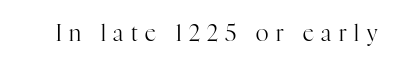
The image shows 22 px text type, upright; set unusually wide letter spacing (+0.34 em), not underlined.
